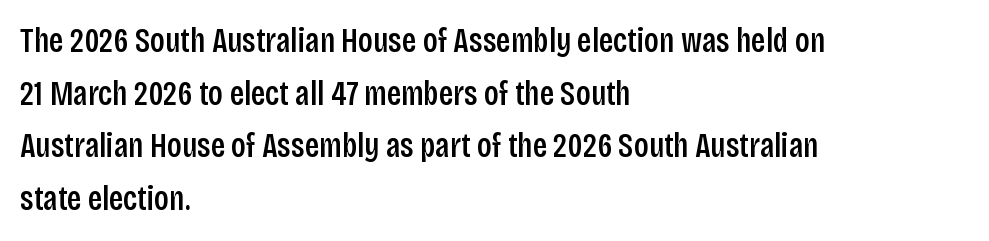
Q: Is the text bold? A: Semi-bold.
Q: Is the text italic (slanted)? A: No, it is upright.
Q: Is the typeface a serif or a sans-serif typeface? A: Sans-serif.
Q: Is the text underlined? A: No.
Q: How is the paragraph aligned? A: Left-aligned.
Q: Is the spacing between letters normal or unusually wide? A: Normal.
Q: Is the spacing between lines tight, normal or loose? A: Normal.
Q: Width (condensed, normal, or wide)? A: Condensed.
Q: Stroke contrast? A: Low.
Q: x-height? A: Large.
Q: Monospaced? A: No.
